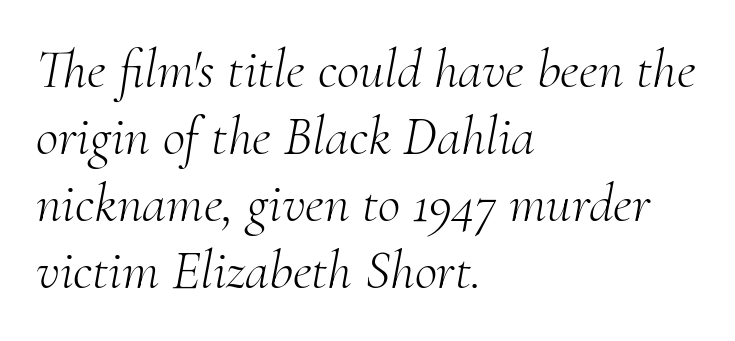
Q: Is the text bold? A: No.
Q: Is the text italic (slanted)? A: Yes, it leans right by about 10 degrees.
Q: Is the typeface a serif or a sans-serif typeface? A: Serif.
Q: Is the text underlined? A: No.
Q: How is the paragraph aligned? A: Left-aligned.
Q: Is the spacing between letters normal or unusually wide? A: Normal.
Q: Width (condensed, normal, or wide)? A: Normal.
Q: Stroke contrast? A: Medium.
Q: x-height? A: Small.
Q: Monospaced? A: No.
